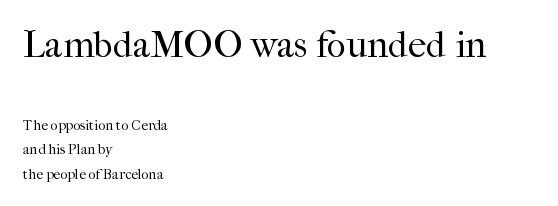
{"serif": "yes", "italic": "no", "bold": "no", "weight": "regular", "width": "normal", "stroke_contrast": "high", "x_height": "medium", "monospaced": "no", "underline": "no", "align": "left", "line_spacing_ratio": 1.74, "letter_spacing": "normal", "letter_spacing_em": 0.0, "larger_block": "first", "size_ratio": 2.64, "glyph_px": 37}
